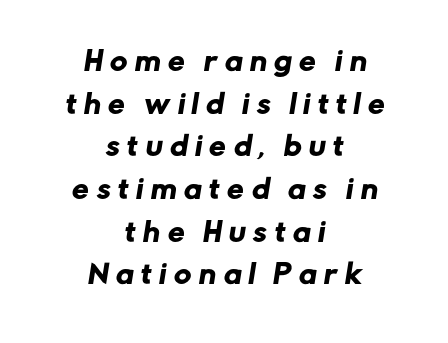
The rows are spaced the way most documents space them. Notice how the passage keeps no hard edge, just a central spine. Decoration check: the copy has no underline. The tracking jumps out immediately: characters are airy and widely separated.
